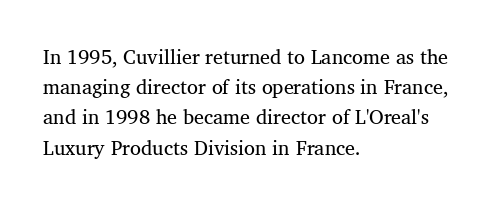
Q: Is the text bold? A: No.
Q: Is the text italic (slanted)? A: No, it is upright.
Q: Is the text underlined? A: No.
Q: How is the paragraph aligned? A: Left-aligned.
Q: Is the spacing between letters normal or unusually wide? A: Normal.
Q: Is the spacing between lines tight, normal or loose? A: Normal.
